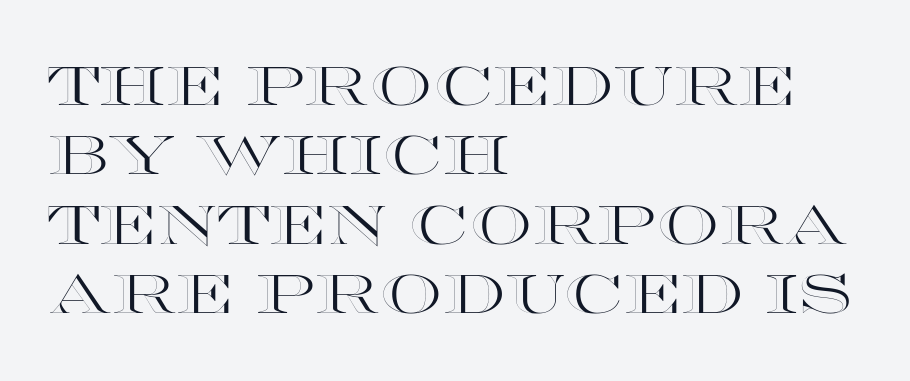
{"italic": "no", "width": "wide", "x_height": "large", "monospaced": "no", "underline": "no", "align": "left", "line_spacing": "normal", "line_spacing_ratio": 1.26, "letter_spacing": "normal", "letter_spacing_em": 0.0, "glyph_px": 55}
